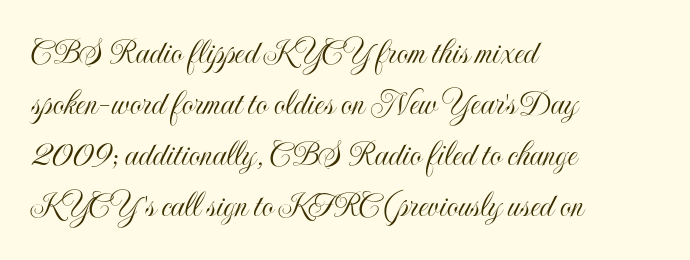
{"width": "condensed", "x_height": "small", "monospaced": "no", "underline": "no", "align": "left", "line_spacing": "normal", "line_spacing_ratio": 1.38, "letter_spacing": "normal", "letter_spacing_em": 0.0, "glyph_px": 37}
